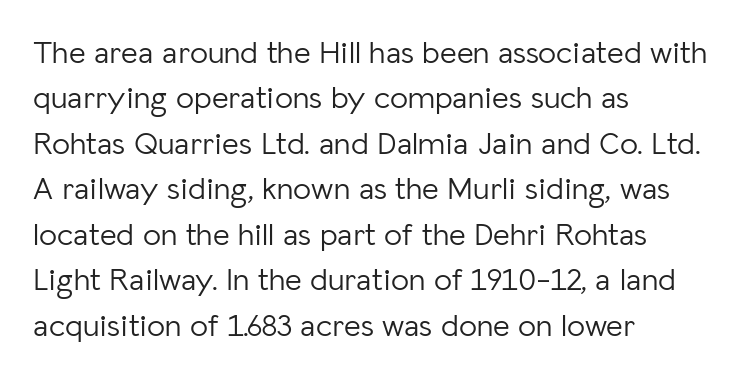
The image shows 32 px light sans-serif type, upright; set left-aligned, normal line spacing (1.42x), normal letter spacing, not underlined; low stroke contrast and a medium x-height.
